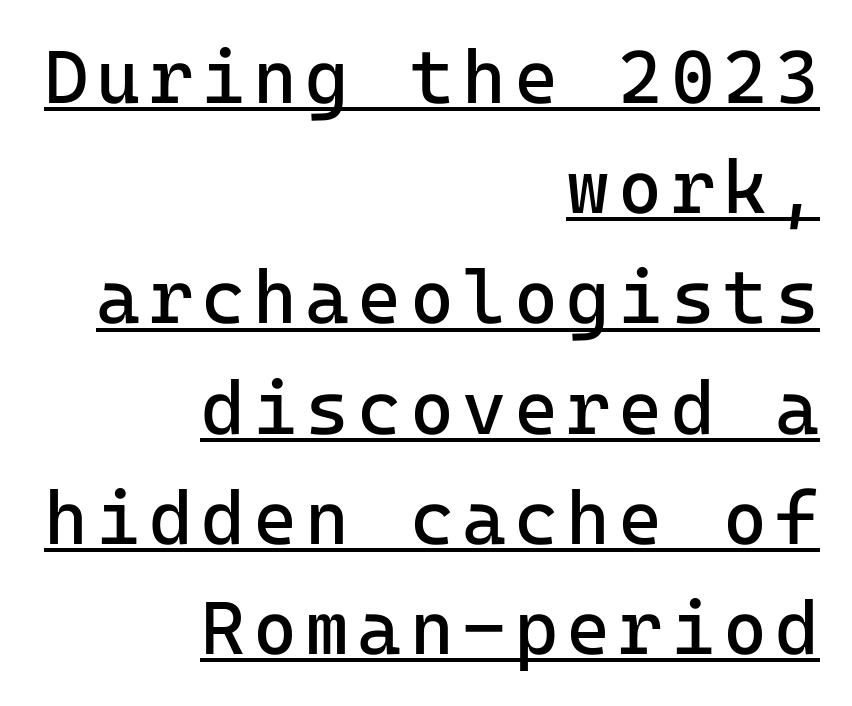
The image shows 75 px regular-weight sans-serif type, upright, monospaced; set right-aligned, normal line spacing (1.47x), underlined; low stroke contrast and a medium x-height.
